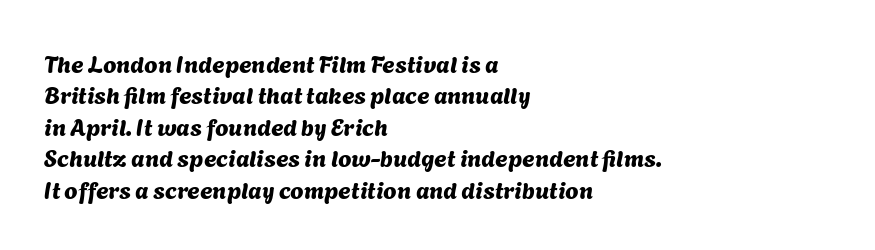
Q: Is the text underlined? A: No.
Q: How is the paragraph aligned? A: Left-aligned.
Q: Is the spacing between letters normal or unusually wide? A: Normal.
Q: Is the spacing between lines tight, normal or loose? A: Normal.
